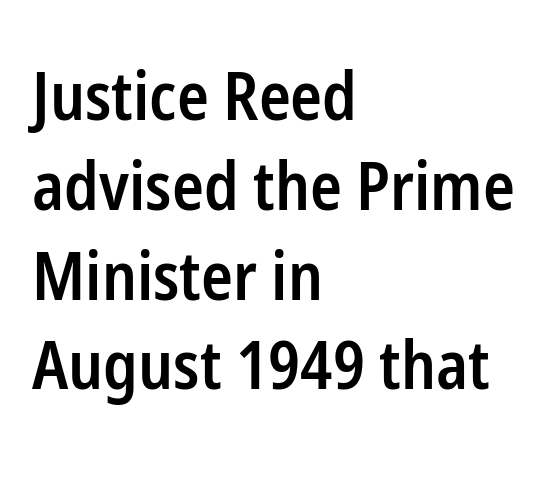
Does the lettering tilt? It doesn't — this is upright. A bit beefed up — I'd call it semibold rather than bold. Quick note: underline off. Caption: multi-line text, flush left, ragged right. This sample has the flowing, uneven cadence of proportional lettering. Normally led — the rows are evenly, conventionally spaced.
